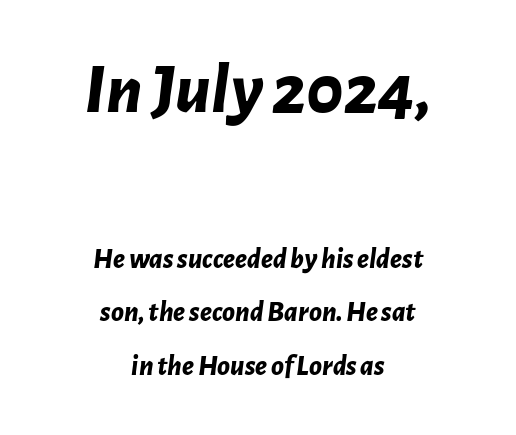
{"italic": "yes", "lean": "right", "slant_degrees": 7, "bold": "yes", "weight": "bold", "width": "normal", "stroke_contrast": "low", "x_height": "medium", "monospaced": "no", "underline": "no", "align": "center", "line_spacing_ratio": 1.84, "letter_spacing": "normal", "letter_spacing_em": 0.0, "larger_block": "first", "size_ratio": 2.48, "glyph_px": 72}
